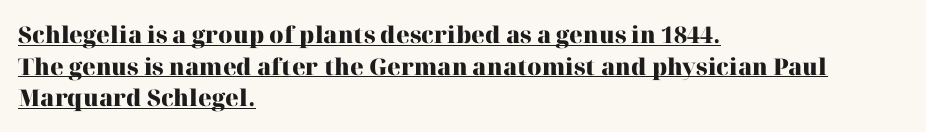
The image shows 23 px bold type, upright; set left-aligned, normal line spacing (1.37x), normal letter spacing, underlined.
